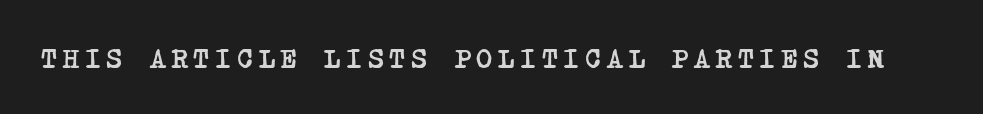
The image shows 27 px bold type; set unusually wide letter spacing (+0.22 em), not underlined.
